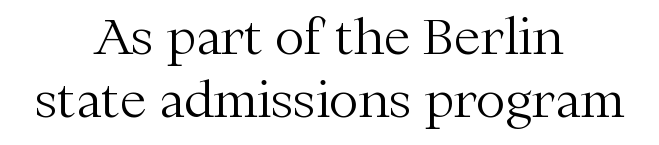
The image shows 49 px light serif type, upright; set centered, normal line spacing (1.28x), normal letter spacing, not underlined; medium stroke contrast and a medium x-height.
